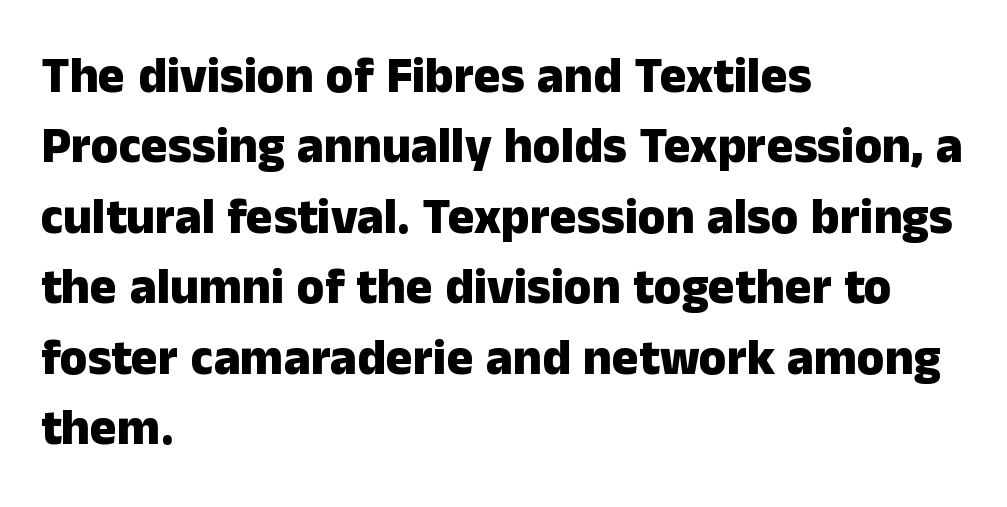
Q: Is the text bold? A: Yes.
Q: Is the text italic (slanted)? A: No, it is upright.
Q: Is the typeface a serif or a sans-serif typeface? A: Sans-serif.
Q: Is the text underlined? A: No.
Q: How is the paragraph aligned? A: Left-aligned.
Q: Is the spacing between letters normal or unusually wide? A: Normal.
Q: Is the spacing between lines tight, normal or loose? A: Normal.
Q: Width (condensed, normal, or wide)? A: Normal.
Q: Stroke contrast? A: Low.
Q: x-height? A: Medium.
Q: Monospaced? A: No.
